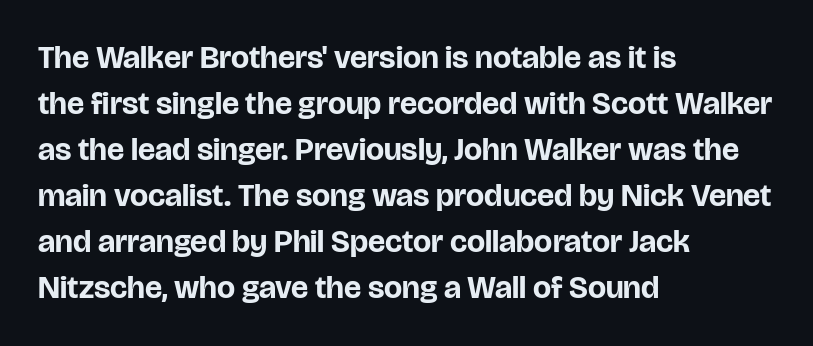
Q: Is the text bold? A: Yes.
Q: Is the text italic (slanted)? A: No, it is upright.
Q: Is the typeface a serif or a sans-serif typeface? A: Sans-serif.
Q: Is the text underlined? A: No.
Q: How is the paragraph aligned? A: Left-aligned.
Q: Is the spacing between letters normal or unusually wide? A: Normal.
Q: Is the spacing between lines tight, normal or loose? A: Normal.
Q: Width (condensed, normal, or wide)? A: Normal.
Q: Stroke contrast? A: Low.
Q: x-height? A: Large.
Q: Monospaced? A: No.
